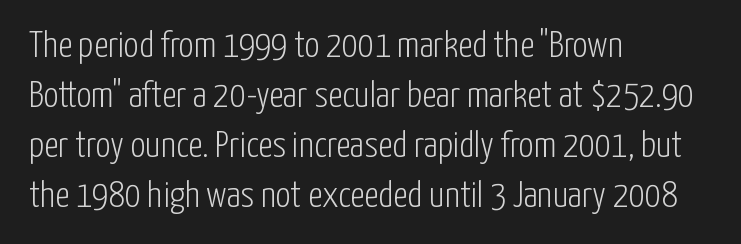
This block has exactly the height ordinary leading produces. The glyphs in this specimen are sans serif. Anything drawn beneath the words? Only blank space. No chunkiness to these letters — they're not bold. The typesetter chose a ragged-right arrangement here.
